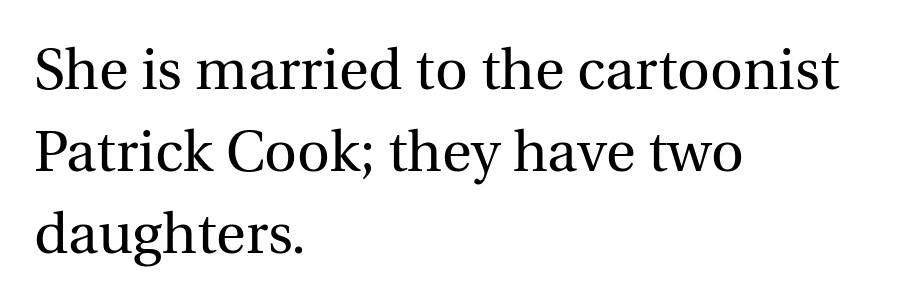
Q: Is the text bold? A: No.
Q: Is the text italic (slanted)? A: No, it is upright.
Q: Is the typeface a serif or a sans-serif typeface? A: Serif.
Q: Is the text underlined? A: No.
Q: How is the paragraph aligned? A: Left-aligned.
Q: Is the spacing between letters normal or unusually wide? A: Normal.
Q: Is the spacing between lines tight, normal or loose? A: Normal.
Q: Width (condensed, normal, or wide)? A: Normal.
Q: x-height? A: Medium.
Q: Monospaced? A: No.
